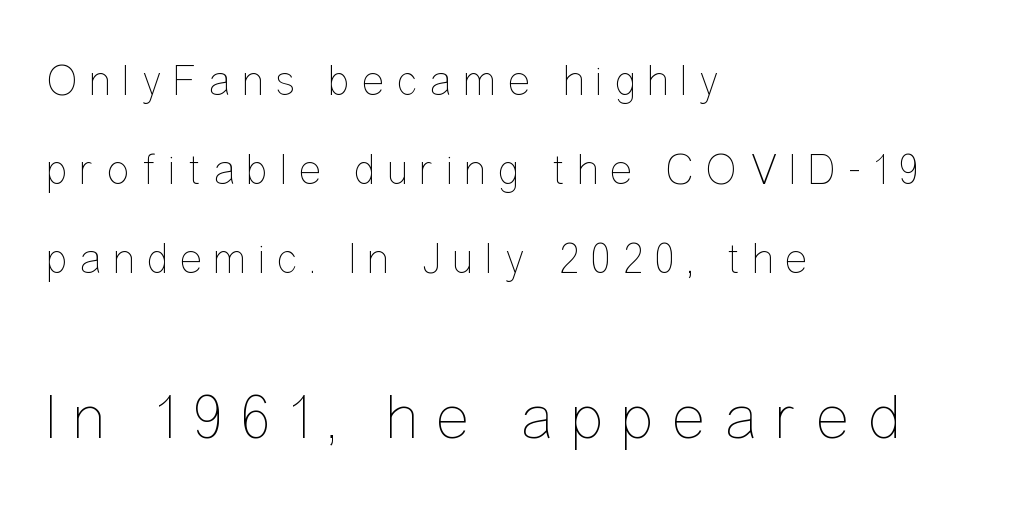
Q: Is the text bold? A: No.
Q: Is the text italic (slanted)? A: No, it is upright.
Q: Is the text underlined? A: No.
Q: How is the paragraph aligned? A: Left-aligned.
Q: Is the spacing between letters normal or unusually wide? A: Unusually wide.
Q: Is the spacing between lines tight, normal or loose? A: Loose.
Q: Which block of text is set in a larger size, the first (top) or the second (bottom)? A: The second (bottom) one.
Q: Width (condensed, normal, or wide)? A: Condensed.
Q: Stroke contrast? A: Low.
Q: x-height? A: Medium.
Q: Monospaced? A: No.
